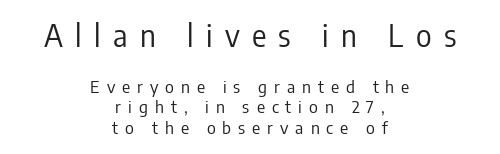
The image shows 30 px regular-weight, condensed sans-serif type, upright; set centered, line spacing 1.18x, unusually wide letter spacing (+0.41 em), not underlined; the first (top) block is 1.76x larger; low stroke contrast and a medium x-height.
